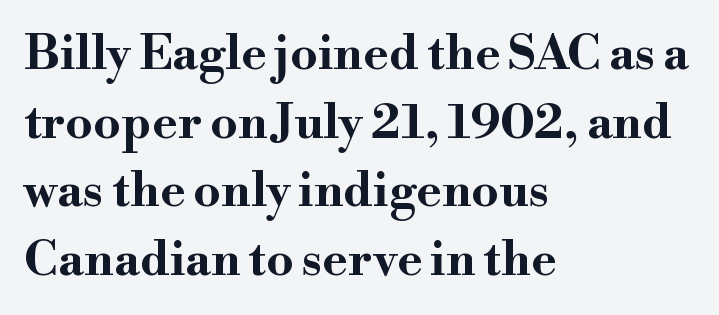
The string is rendered with underlining switched off. Is there any slant? The stems are plumb. A typesetter would call this zero additional tracking. The strokes are fattened all the way to bold. The space between consecutive lines is moderate.
